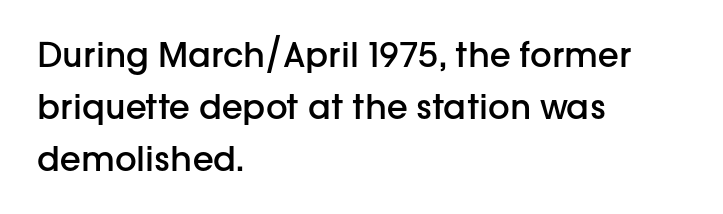
Tall strokes in this sample are plumb rather than angled. One glance says typical: line gaps are just what's usual. One-word summary of the alignment: left. The passage shown is typed in a proportional face where columns would drift. Note: no serifs on the glyphs. Here the glyphs are tracked normally, forming tight word shapes.
